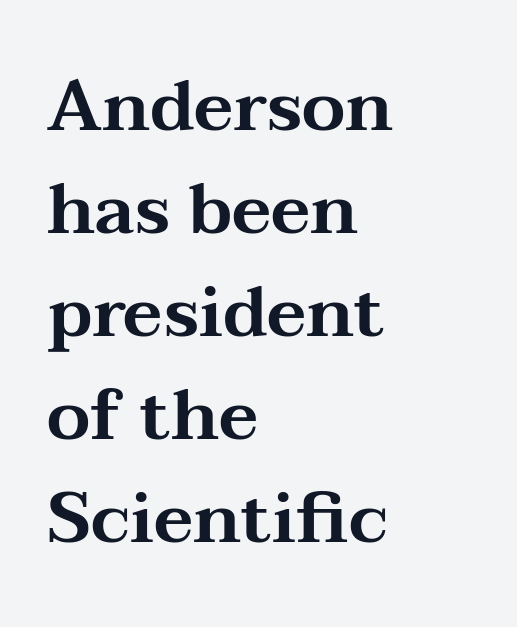
The image shows 70 px wide serif type, upright; set left-aligned, normal line spacing (1.47x), normal letter spacing, not underlined; medium stroke contrast and a medium x-height.
